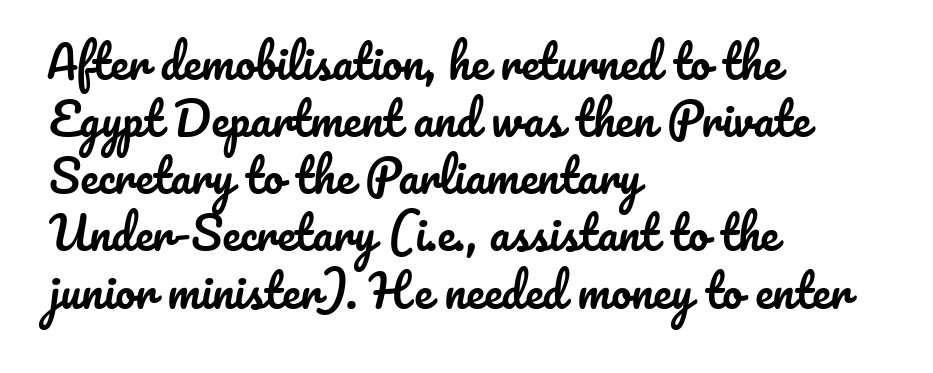
{"width": "normal", "stroke_contrast": "low", "x_height": "small", "monospaced": "no", "underline": "no", "align": "left", "line_spacing": "normal", "line_spacing_ratio": 1.27, "letter_spacing": "normal", "letter_spacing_em": 0.0, "glyph_px": 45}
